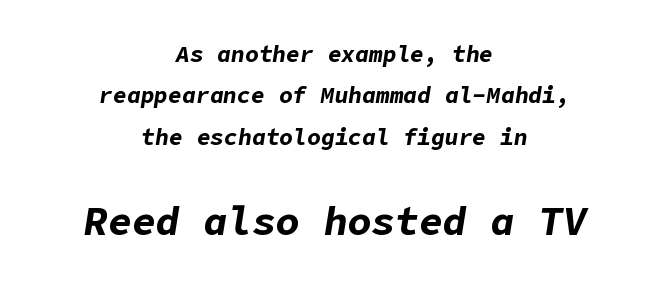
The image shows 40 px bold type, italic (leaning right); set centered, line spacing 1.8x, normal letter spacing, not underlined; the second (bottom) block is 1.74x larger; low stroke contrast and a medium x-height.
